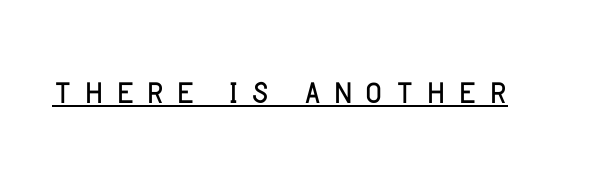
The tracking jumps out immediately: characters are airy and widely separated. These characters rest on top of a visible drawn line. The lettering holds an erect, upright posture throughout. No chunkiness to these letters — they're not bold. This rendering employs a face without finishing strokes, i.e., a sans-serif. The rendering uses natural spacing where letterforms have individual widths.
